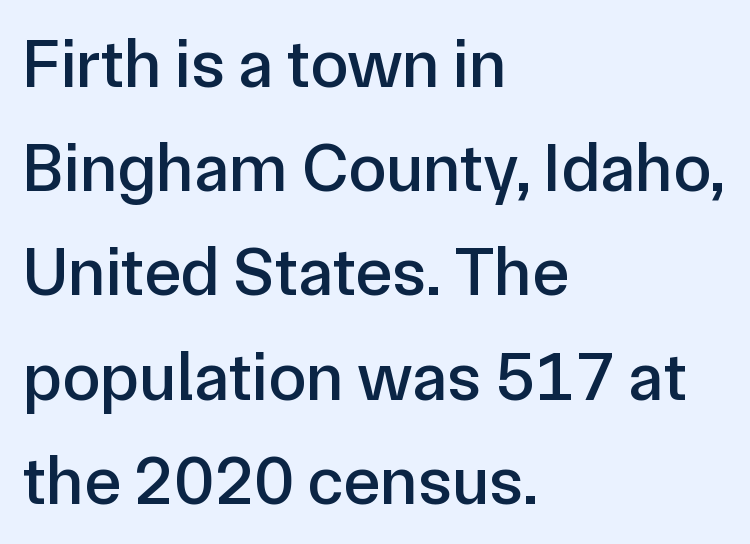
The passage shown is typed in a proportional face where columns would drift. The glyphs in this specimen are sans serif. Anything drawn beneath the words? Only blank space. Nope, not italic — everything's standing straight. The gaps between neighbouring characters are ordinary and unremarkable.
